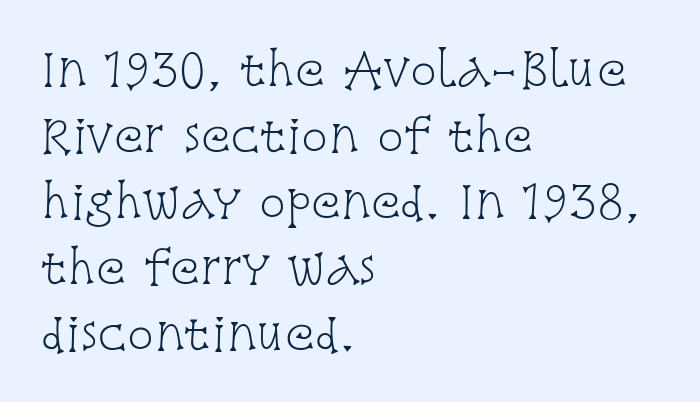
Q: Is the text bold? A: No.
Q: Is the text italic (slanted)? A: No, it is upright.
Q: Is the typeface a serif or a sans-serif typeface? A: Serif.
Q: Is the text underlined? A: No.
Q: How is the paragraph aligned? A: Left-aligned.
Q: Is the spacing between letters normal or unusually wide? A: Normal.
Q: Is the spacing between lines tight, normal or loose? A: Normal.
Q: Width (condensed, normal, or wide)? A: Condensed.
Q: Stroke contrast? A: Low.
Q: x-height? A: Large.
Q: Monospaced? A: No.
